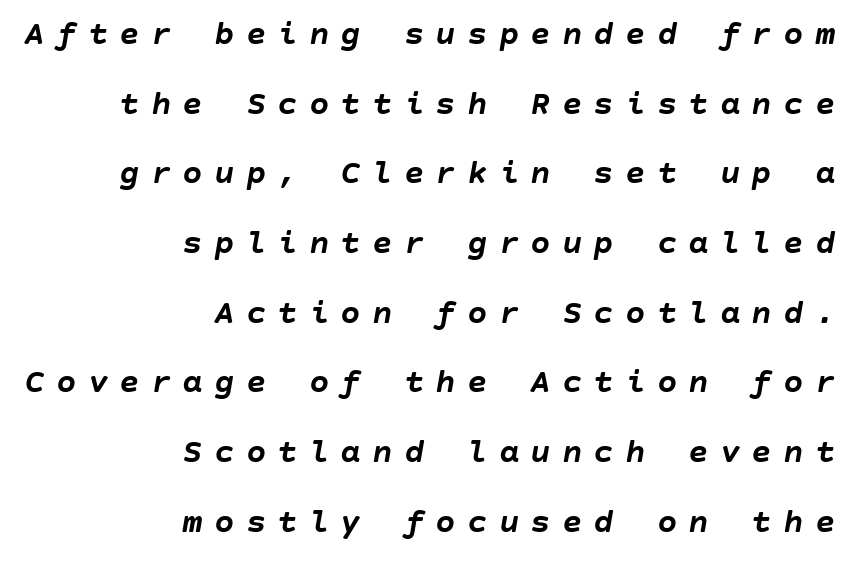
The string is rendered with underlining switched off. Line spacing here is loose. Thick stems and heavy bowls — unmistakably bold. When letters slant like this, we call the style italic.
